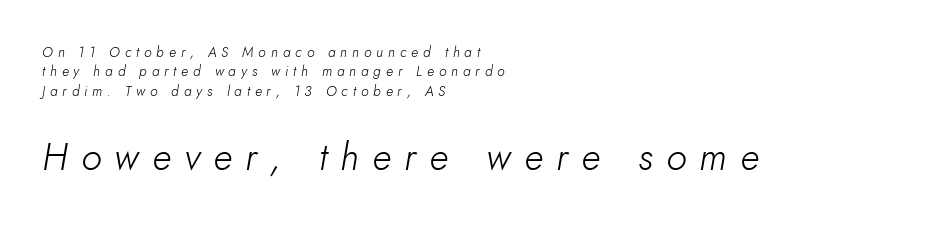
Left-aligned paragraph, ragged on the right. The space between consecutive lines is moderate. Descenders are the only things crossing below the line. Is this a fixed-width face? No — the glyphs have proportional, varying widths. The passage shown leans; its letterforms are oblique.
